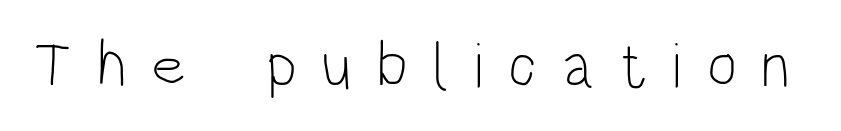
Q: Is the text bold? A: No.
Q: Is the text italic (slanted)? A: No, it is upright.
Q: Is the typeface a serif or a sans-serif typeface? A: Sans-serif.
Q: Is the text underlined? A: No.
Q: Is the spacing between letters normal or unusually wide? A: Unusually wide.
Q: Width (condensed, normal, or wide)? A: Condensed.
Q: Stroke contrast? A: Low.
Q: x-height? A: Large.
Q: Monospaced? A: No.
